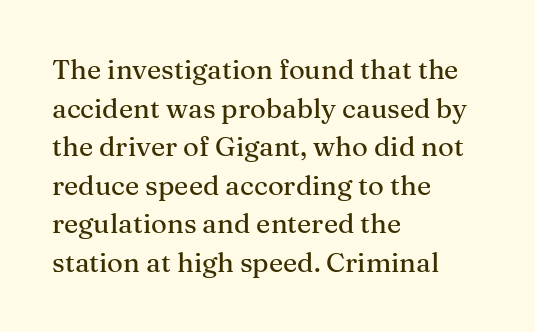
Q: Is the text italic (slanted)? A: No, it is upright.
Q: Is the text underlined? A: No.
Q: How is the paragraph aligned? A: Left-aligned.
Q: Is the spacing between letters normal or unusually wide? A: Normal.
Q: Is the spacing between lines tight, normal or loose? A: Normal.
